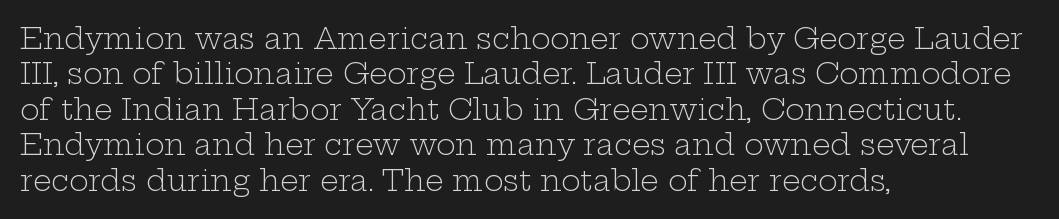
Q: Is the text bold? A: No.
Q: Is the text italic (slanted)? A: No, it is upright.
Q: Is the typeface a serif or a sans-serif typeface? A: Serif.
Q: Is the text underlined? A: No.
Q: How is the paragraph aligned? A: Left-aligned.
Q: Is the spacing between letters normal or unusually wide? A: Normal.
Q: Width (condensed, normal, or wide)? A: Wide.
Q: Stroke contrast? A: Low.
Q: x-height? A: Medium.
Q: Monospaced? A: No.
